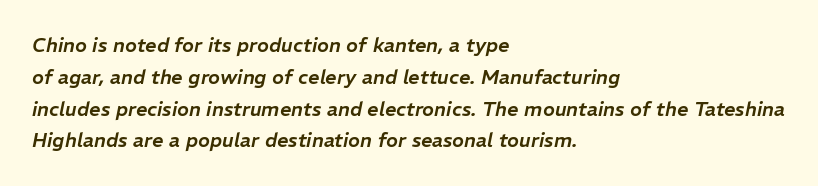
{"italic": "yes", "lean": "right", "slant_degrees": 11, "underline": "no", "align": "left", "line_spacing": "normal", "line_spacing_ratio": 1.59, "letter_spacing": "normal", "letter_spacing_em": 0.0, "glyph_px": 20}
